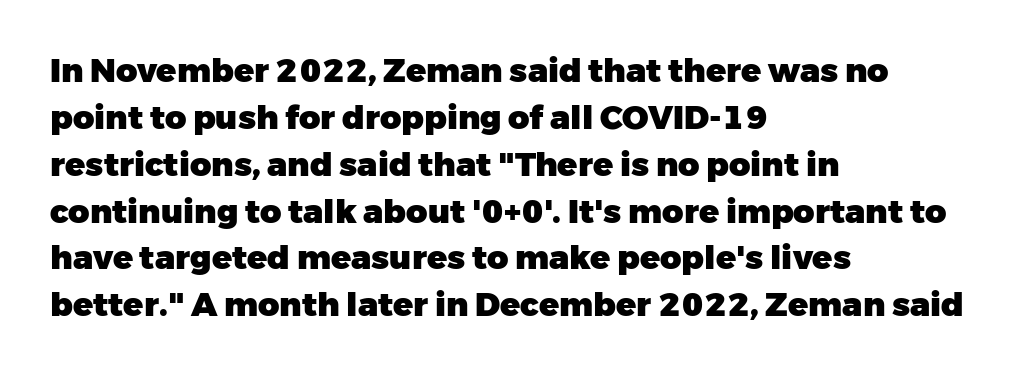
This sample uses plain, unmodified letter spacing. This rendering features lettering with no underline. The lines sit at an ordinary, default distance from one another. These words are printed bold, with thick strokes throughout. Check where the strokes stop: nothing finishes them off — pure sans.
